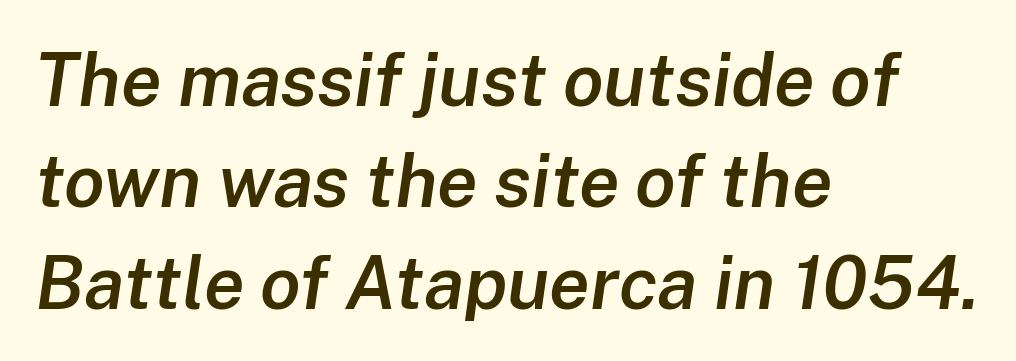
{"italic": "yes", "lean": "right", "slant_degrees": 8, "bold": "semi", "weight": "semibold", "width": "normal", "stroke_contrast": "low", "x_height": "medium", "monospaced": "no", "underline": "no", "align": "left", "line_spacing": "normal", "line_spacing_ratio": 1.37, "letter_spacing": "normal", "letter_spacing_em": 0.0, "glyph_px": 74}
